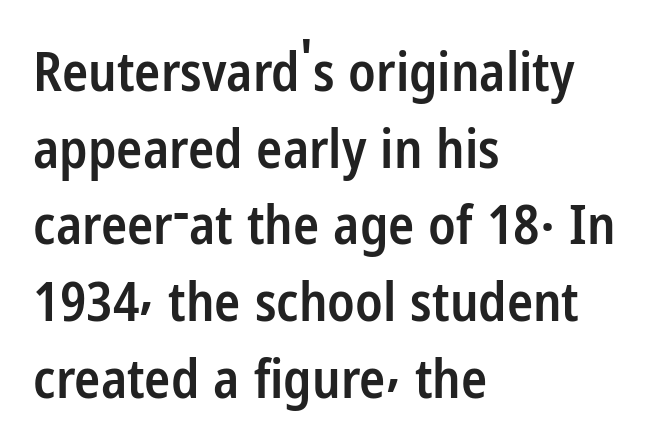
Q: Is the text bold? A: Semi-bold.
Q: Is the text italic (slanted)? A: No, it is upright.
Q: Is the typeface a serif or a sans-serif typeface? A: Sans-serif.
Q: Is the text underlined? A: No.
Q: How is the paragraph aligned? A: Left-aligned.
Q: Is the spacing between letters normal or unusually wide? A: Normal.
Q: Is the spacing between lines tight, normal or loose? A: Normal.
Q: Width (condensed, normal, or wide)? A: Condensed.
Q: Stroke contrast? A: Low.
Q: x-height? A: Medium.
Q: Monospaced? A: No.
